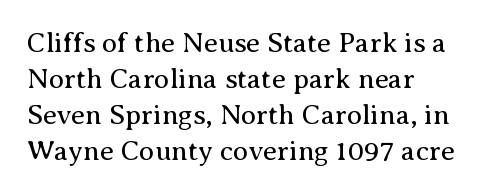
{"serif": "yes", "italic": "no", "bold": "no", "weight": "regular", "width": "normal", "stroke_contrast": "medium", "x_height": "medium", "monospaced": "no", "underline": "no", "align": "left", "line_spacing": "normal", "line_spacing_ratio": 1.29, "letter_spacing": "normal", "letter_spacing_em": 0.0, "glyph_px": 28}
